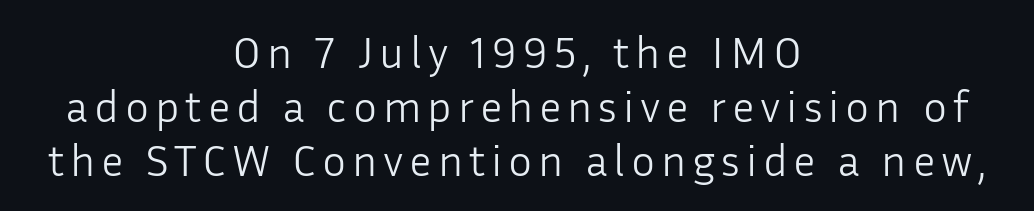
Q: Is the text bold? A: No.
Q: Is the text italic (slanted)? A: No, it is upright.
Q: Is the typeface a serif or a sans-serif typeface? A: Sans-serif.
Q: Is the text underlined? A: No.
Q: How is the paragraph aligned? A: Centered.
Q: Width (condensed, normal, or wide)? A: Normal.
Q: Stroke contrast? A: Low.
Q: x-height? A: Medium.
Q: Monospaced? A: No.
